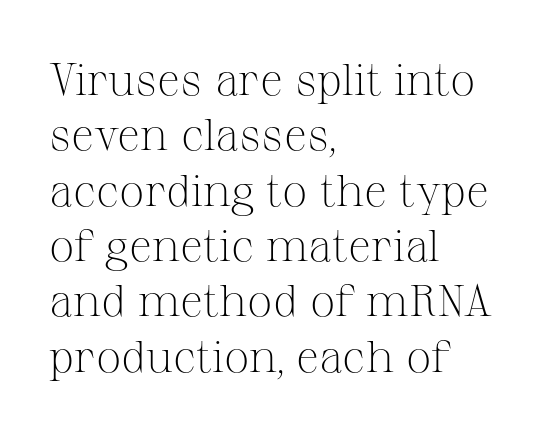
Regarding serifs, this sample has them. Notice how the stems are strictly vertical — no italics here. Tracking value appears to be zero — textbook default spacing. Character widths vary here, with narrow letters taking less room than wide ones. Only glyphs here, with clear space below each row.
